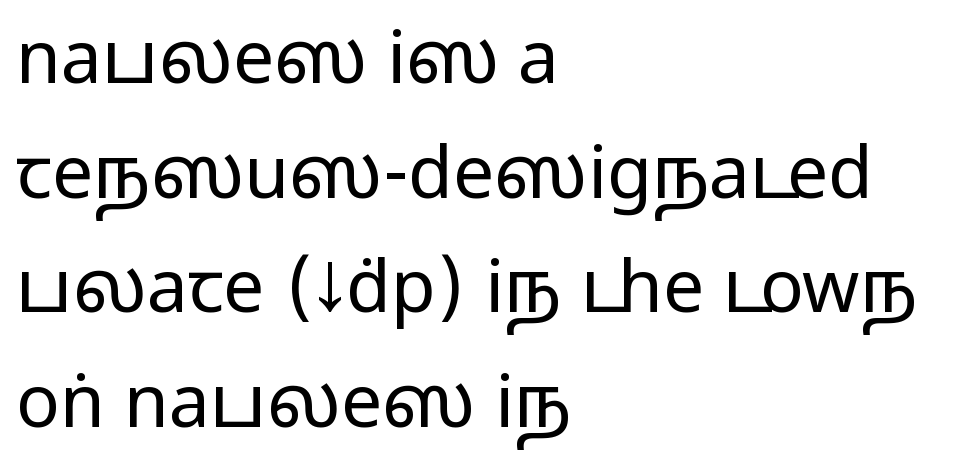
Q: Is the text italic (slanted)? A: No, it is upright.
Q: Is the typeface a serif or a sans-serif typeface? A: Sans-serif.
Q: Is the text underlined? A: No.
Q: How is the paragraph aligned? A: Left-aligned.
Q: Is the spacing between letters normal or unusually wide? A: Normal.
Q: Is the spacing between lines tight, normal or loose? A: Normal.
Q: Width (condensed, normal, or wide)? A: Wide.
Q: Stroke contrast? A: Medium.
Q: Monospaced? A: No.
